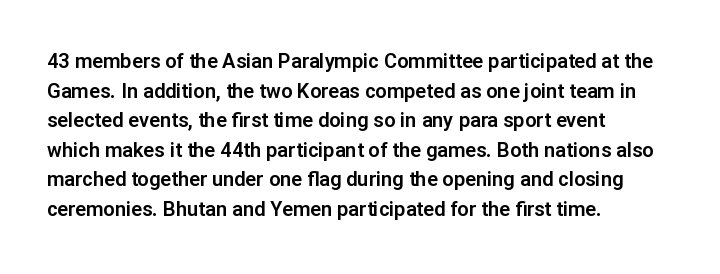
{"italic": "no", "underline": "no", "align": "left", "line_spacing": "normal", "line_spacing_ratio": 1.48, "letter_spacing": "normal", "letter_spacing_em": 0.0, "glyph_px": 20}
